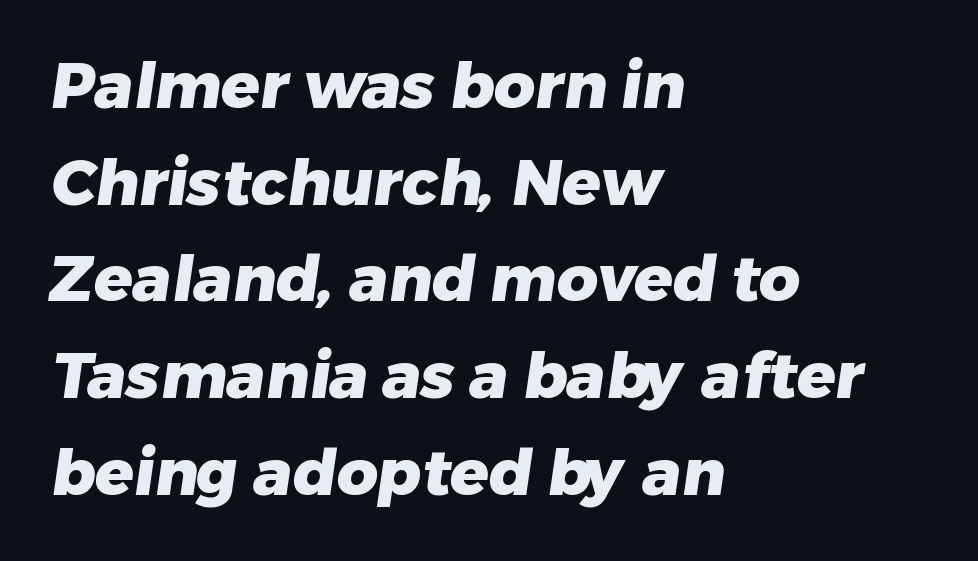
Q: Is the text bold? A: Yes.
Q: Is the typeface a serif or a sans-serif typeface? A: Sans-serif.
Q: Is the text underlined? A: No.
Q: How is the paragraph aligned? A: Left-aligned.
Q: Is the spacing between letters normal or unusually wide? A: Normal.
Q: Is the spacing between lines tight, normal or loose? A: Normal.
Q: Width (condensed, normal, or wide)? A: Normal.
Q: Stroke contrast? A: Low.
Q: x-height? A: Medium.
Q: Monospaced? A: No.
